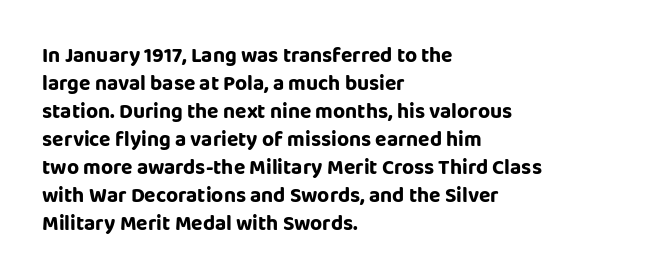
Q: Is the text italic (slanted)? A: No, it is upright.
Q: Is the text underlined? A: No.
Q: How is the paragraph aligned? A: Left-aligned.
Q: Is the spacing between letters normal or unusually wide? A: Normal.
Q: Is the spacing between lines tight, normal or loose? A: Normal.
